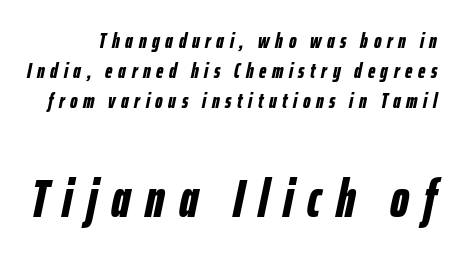
Do the characters align in a grid? No, the font is proportional. This block has exactly the height ordinary leading produces. Only glyphs here, with clear space below each row. You can tell it's italic because the verticals aren't actually vertical. Glyph-to-glyph distance is far greater than everyday printed text.
